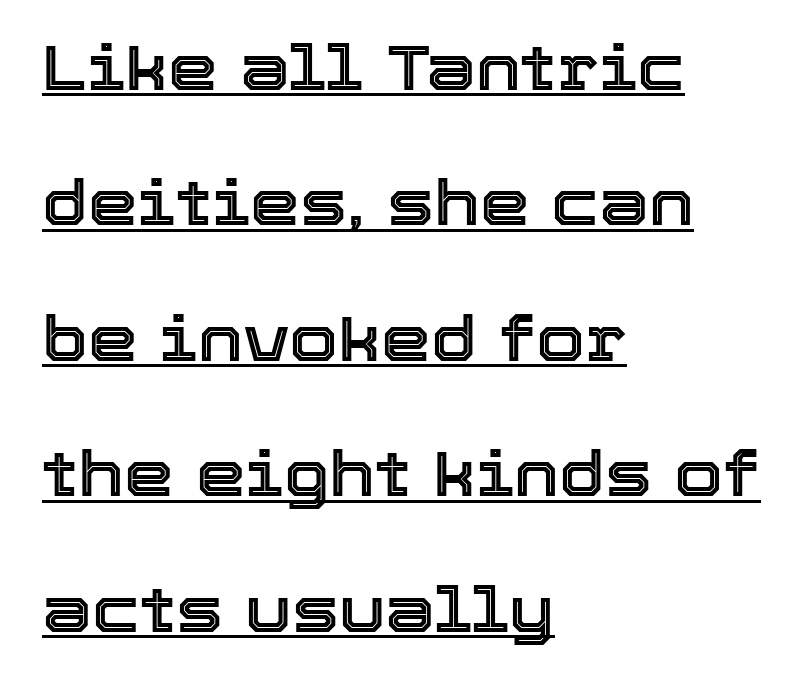
Q: Is the text italic (slanted)? A: No, it is upright.
Q: Is the text underlined? A: Yes.
Q: How is the paragraph aligned? A: Left-aligned.
Q: Is the spacing between letters normal or unusually wide? A: Normal.
Q: Is the spacing between lines tight, normal or loose? A: Loose.
Q: Width (condensed, normal, or wide)? A: Normal.
Q: x-height? A: Medium.
Q: Monospaced? A: No.
